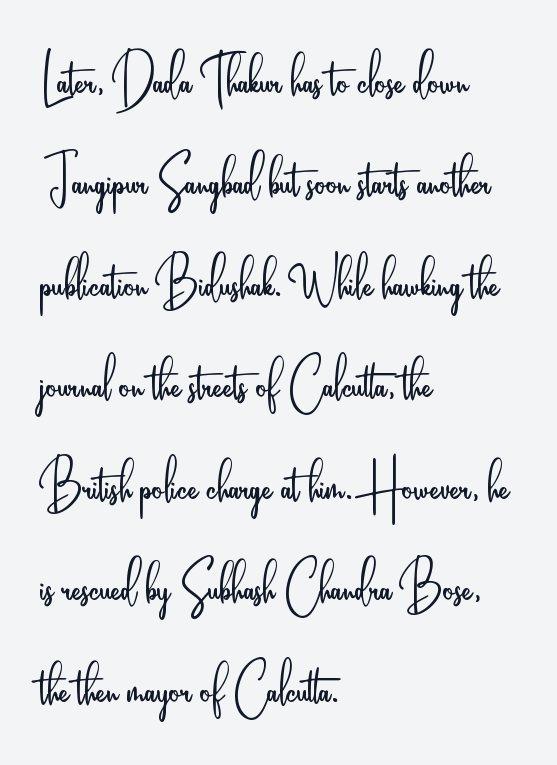
{"serif": "no", "bold": "no", "weight": "light", "width": "condensed", "stroke_contrast": "low", "x_height": "small", "monospaced": "no", "underline": "no", "align": "left", "line_spacing": "normal", "line_spacing_ratio": 1.47, "letter_spacing": "normal", "letter_spacing_em": 0.0, "glyph_px": 69}
